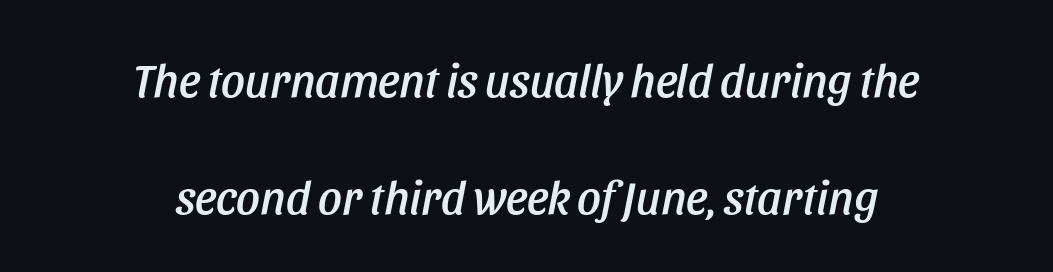
Has an underline been added? It has not. Tracking value appears to be zero — textbook default spacing. Is this a fixed-width face? No — the glyphs have proportional, varying widths. Notice the wide empty band between every row — that's loose leading. Typeset on center — no edge is straight. Slant detected: the letters are inclined.
